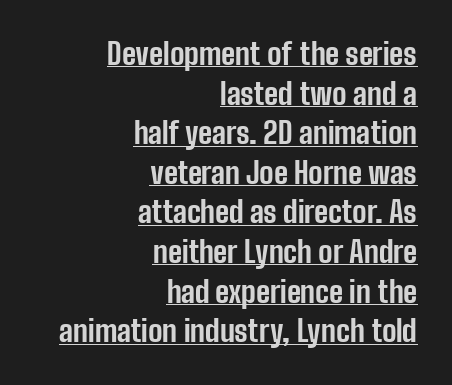
Q: Is the text bold? A: Yes.
Q: Is the text italic (slanted)? A: No, it is upright.
Q: Is the typeface a serif or a sans-serif typeface? A: Sans-serif.
Q: Is the text underlined? A: Yes.
Q: How is the paragraph aligned? A: Right-aligned.
Q: Is the spacing between letters normal or unusually wide? A: Normal.
Q: Is the spacing between lines tight, normal or loose? A: Normal.
Q: Width (condensed, normal, or wide)? A: Condensed.
Q: Stroke contrast? A: Low.
Q: x-height? A: Medium.
Q: Monospaced? A: No.
